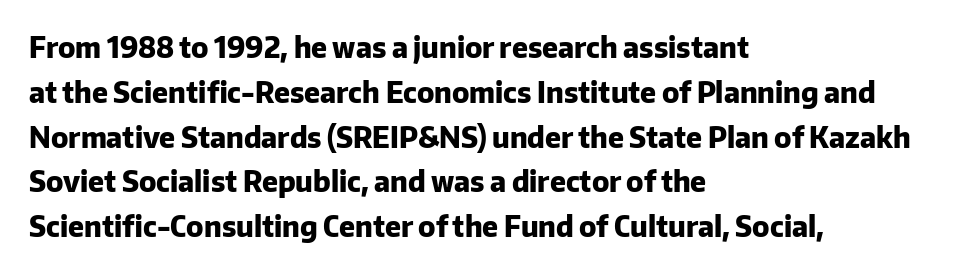
{"serif": "no", "italic": "no", "bold": "yes", "weight": "heavy", "width": "normal", "stroke_contrast": "low", "x_height": "medium", "monospaced": "no", "underline": "no", "align": "left", "line_spacing": "normal", "line_spacing_ratio": 1.6, "letter_spacing": "normal", "letter_spacing_em": 0.0, "glyph_px": 28}
